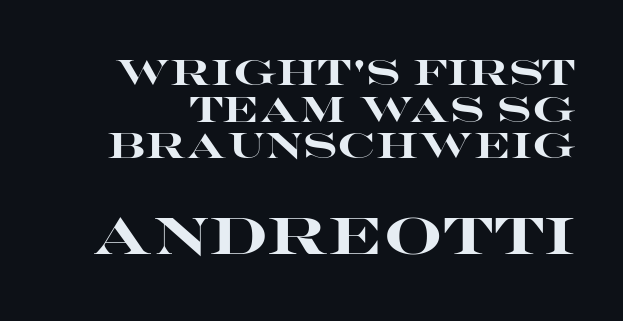
{"italic": "no", "bold": "yes", "weight": "heavy", "width": "wide", "stroke_contrast": "high", "x_height": "large", "monospaced": "no", "underline": "no", "line_spacing": "tight", "line_spacing_ratio": 1.05, "letter_spacing": "normal", "letter_spacing_em": 0.0, "larger_block": "second", "size_ratio": 1.49, "glyph_px": 52}
